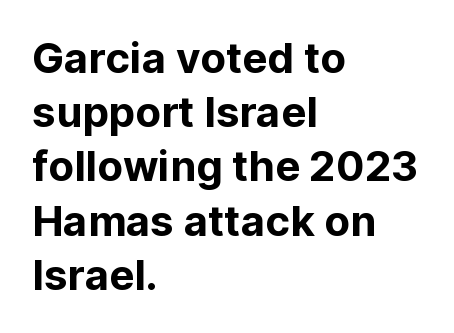
The image shows 42 px sans-serif type, upright; set left-aligned, normal line spacing (1.29x), normal letter spacing, not underlined; low stroke contrast and a medium x-height.
